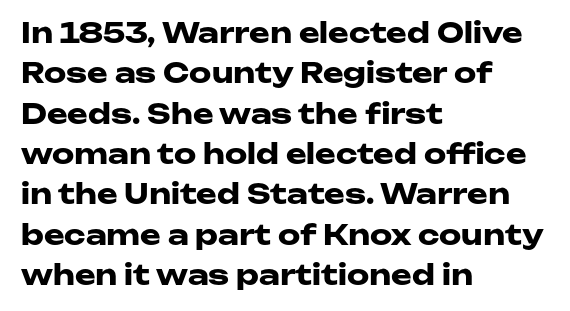
The image shows 28 px heavy, wide sans-serif type, upright; set left-aligned, normal line spacing (1.44x), normal letter spacing, not underlined; low stroke contrast and a medium x-height.
